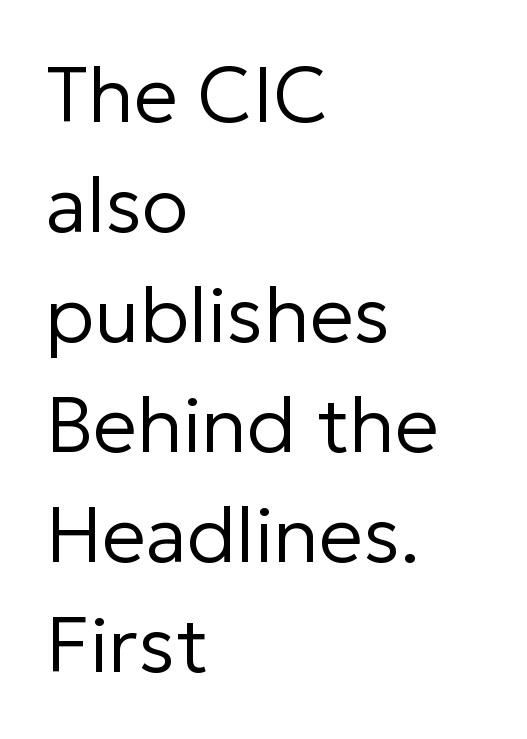
The image shows 78 px regular-weight sans-serif type, upright; set left-aligned, normal line spacing (1.41x), normal letter spacing, not underlined; low stroke contrast and a medium x-height.
